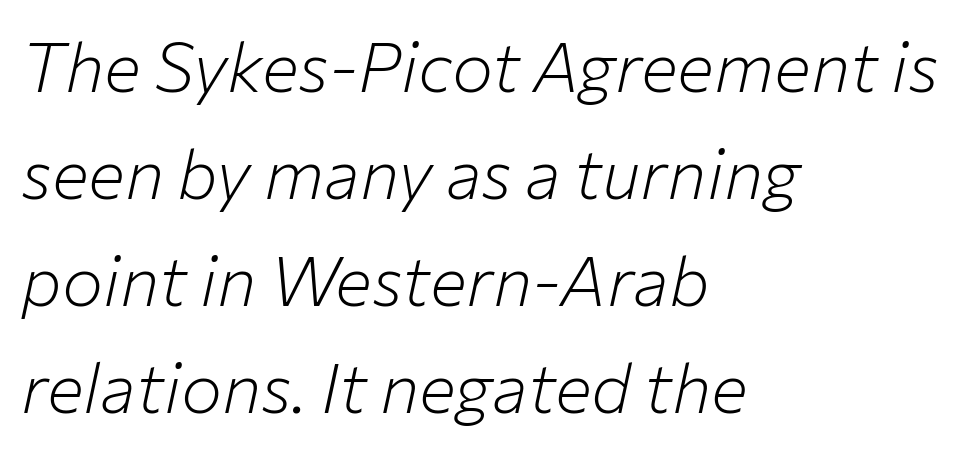
All the whitespace from short lines collects on the right. The typeface has the unassuming heft of standard copy or less. Successive baselines arrive at the customary interval. Do the characters align in a grid? No, the font is proportional. Words float on clear page, feet unadorned.
